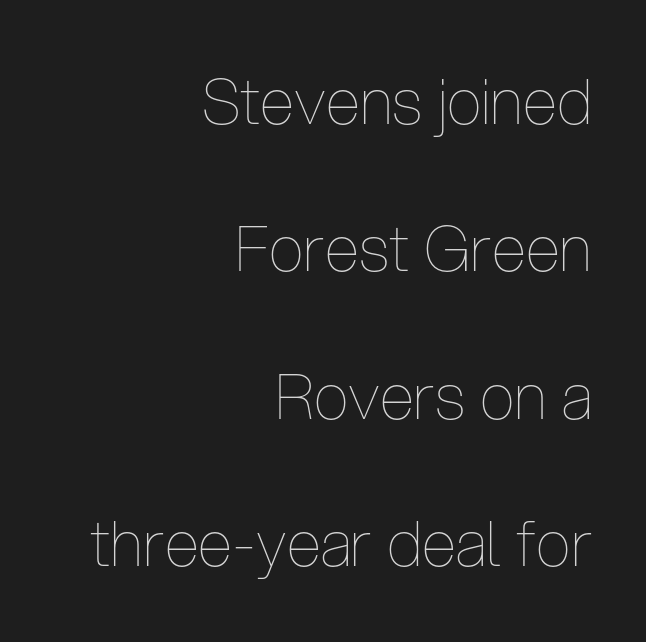
Is the letter spacing exaggerated? No — it looks like the ordinary default. A typesetter would call this leading open, well beyond the default. Note the varied advance widths — an 'i' is clearly narrower than an 'm'. The font's upright variant was chosen for this text.
